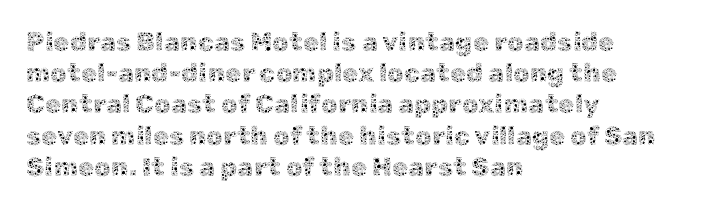
One-word summary of the alignment: left. In terms of letterspacing, this is plain default setting. The words here are not underlined. The characters are drawn with everyday or finer stroke widths. The letters stand straight up with perfectly vertical stems.
